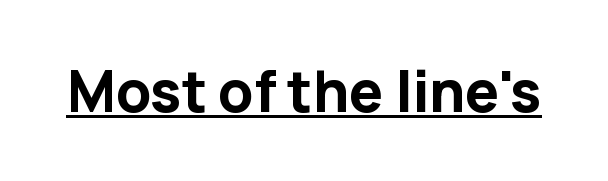
Are there feet on the stems? There aren't — it's a sans. Decoration check: the copy is underlined. Letter spacing: default. Note the varied advance widths — an 'i' is clearly narrower than an 'm'. As a designer I'd log this as weight 700, bold.
